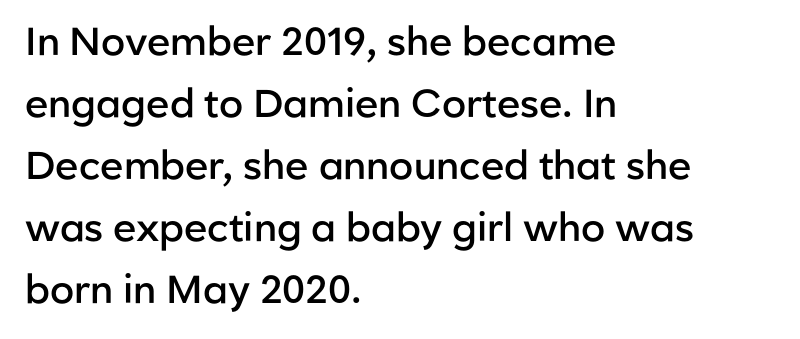
{"serif": "no", "italic": "no", "bold": "semi", "weight": "semibold", "width": "normal", "stroke_contrast": "low", "x_height": "medium", "monospaced": "no", "underline": "no", "align": "left", "line_spacing": "normal", "line_spacing_ratio": 1.59, "letter_spacing": "normal", "letter_spacing_em": 0.0, "glyph_px": 39}
